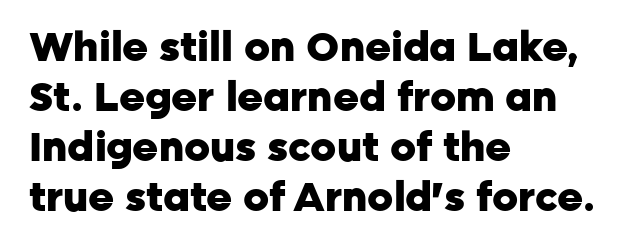
The image shows 40 px heavy sans-serif type, upright; set left-aligned, normal line spacing (1.25x), normal letter spacing, not underlined; low stroke contrast and a medium x-height.
